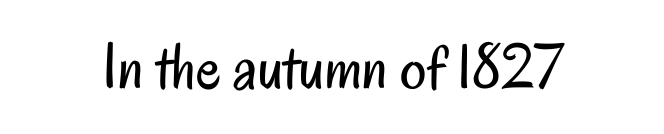
{"serif": "no", "italic": "no", "bold": "no", "weight": "regular", "width": "condensed", "stroke_contrast": "low", "x_height": "small", "monospaced": "no", "underline": "no", "letter_spacing": "normal", "letter_spacing_em": 0.0, "glyph_px": 66}
